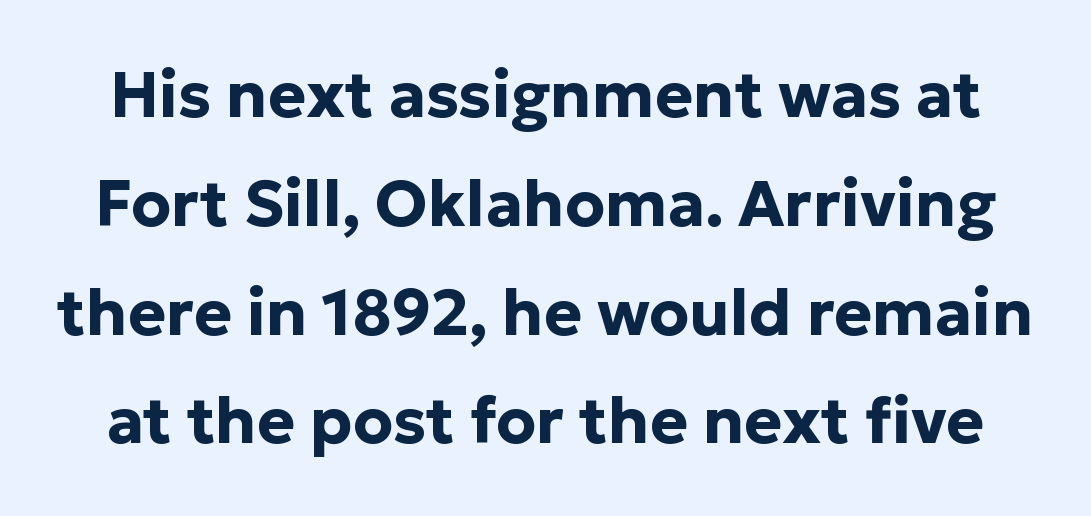
The image shows 64 px bold sans-serif type, upright; set normal line spacing (1.7x), normal letter spacing, not underlined; low stroke contrast and a medium x-height.
